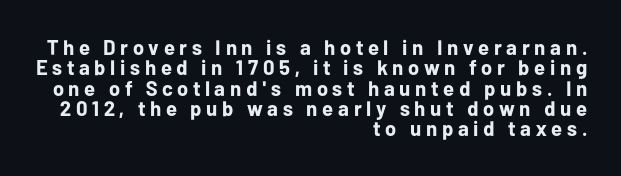
The image shows 21 px bold type, upright; set right-aligned, tight line spacing (0.97x), unusually wide letter spacing (+0.22 em), not underlined.
